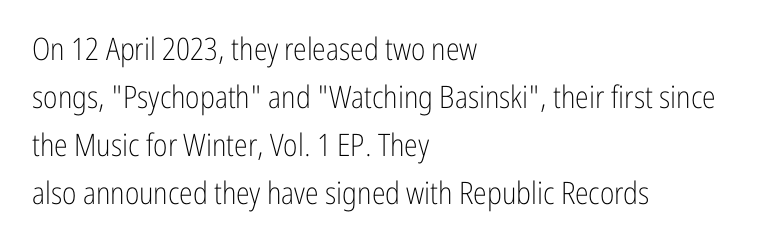
Q: Is the text bold? A: No.
Q: Is the text italic (slanted)? A: No, it is upright.
Q: Is the typeface a serif or a sans-serif typeface? A: Sans-serif.
Q: Is the text underlined? A: No.
Q: How is the paragraph aligned? A: Left-aligned.
Q: Is the spacing between letters normal or unusually wide? A: Normal.
Q: Is the spacing between lines tight, normal or loose? A: Normal.
Q: Width (condensed, normal, or wide)? A: Condensed.
Q: Stroke contrast? A: Low.
Q: x-height? A: Medium.
Q: Monospaced? A: No.
